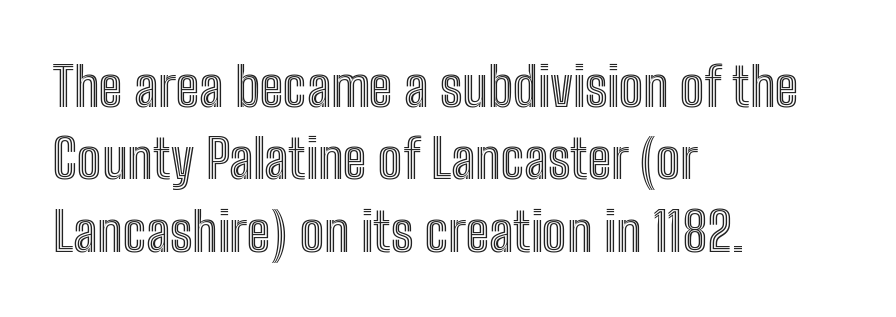
{"italic": "no", "width": "condensed", "x_height": "medium", "monospaced": "no", "underline": "no", "align": "left", "line_spacing": "normal", "line_spacing_ratio": 1.34, "letter_spacing": "normal", "letter_spacing_em": 0.0, "glyph_px": 54}
